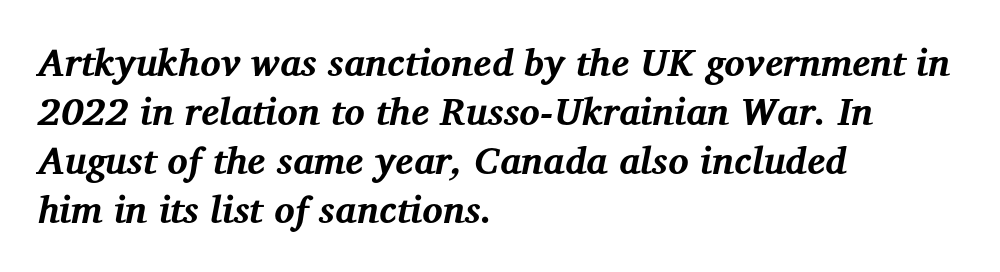
The image shows 38 px bold serif type, italic (leaning right); set left-aligned, normal line spacing (1.29x), normal letter spacing, not underlined; medium stroke contrast and a medium x-height.
